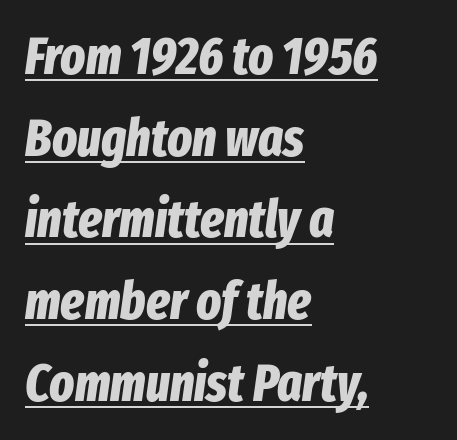
Q: Is the text bold? A: Yes.
Q: Is the text italic (slanted)? A: Yes, it leans right by about 8 degrees.
Q: Is the text underlined? A: Yes.
Q: How is the paragraph aligned? A: Left-aligned.
Q: Is the spacing between letters normal or unusually wide? A: Normal.
Q: Is the spacing between lines tight, normal or loose? A: Normal.
Q: Width (condensed, normal, or wide)? A: Condensed.
Q: Stroke contrast? A: Low.
Q: x-height? A: Medium.
Q: Monospaced? A: No.
